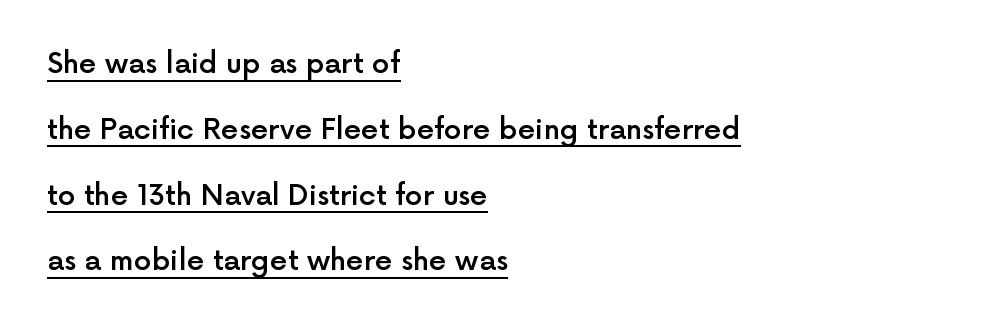
The lines are quadded left. Italic? Not at all — the glyphs are vertical. Spacing verdict: proportional, widths tailored to each character. You could call the tracking neutral — neither tight nor loose. These characters rest on top of a visible drawn line. Note: no serifs on the glyphs.
